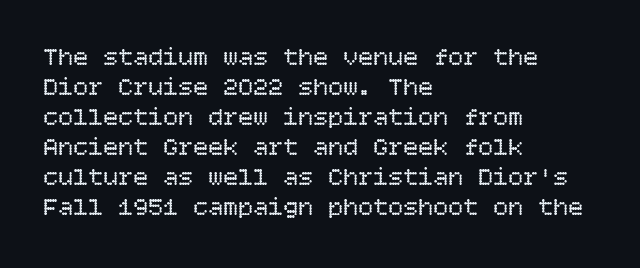
{"italic": "no", "bold": "no", "underline": "no", "align": "left", "line_spacing_ratio": 1.2, "letter_spacing": "normal", "letter_spacing_em": 0.0, "glyph_px": 25}
